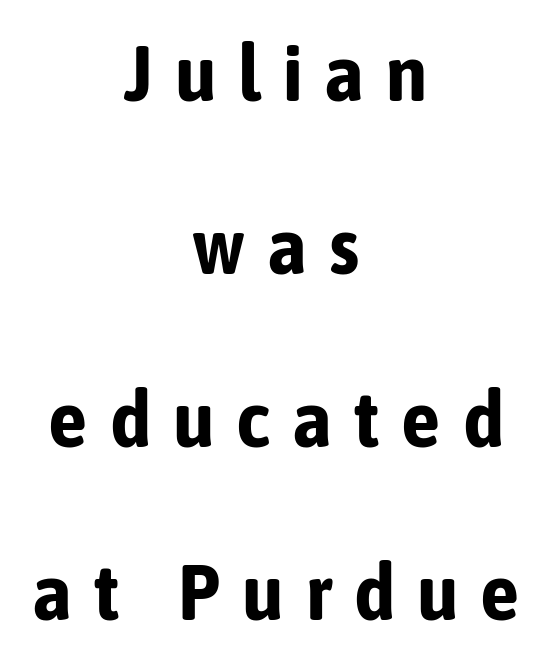
The foot of each line stays bare and open. Observe the absence of serifs on each vertical stroke in this sample. Horizontal alignment here is central, giving a formal, balanced look. The passage shown is typed in a proportional face where columns would drift. Heft: maximum for text — a bold.
